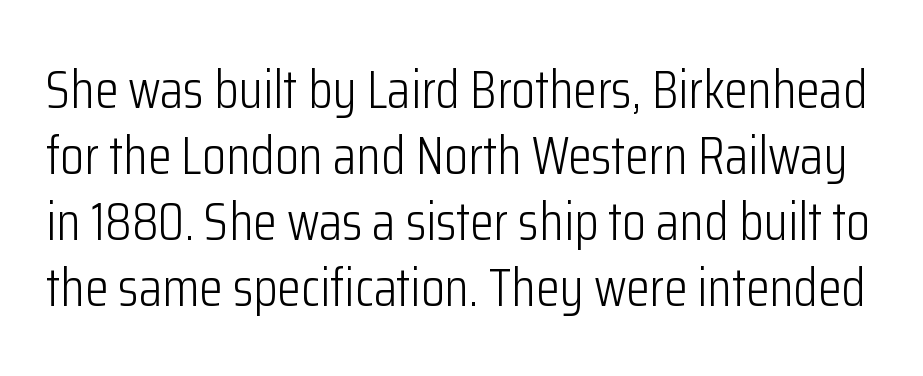
Nope, not italic — everything's standing straight. The words here are not underlined. Stroke terminals: plain, sans-serif. Think of a printed novel: that variable character pitch is what you see here. Compared with typical body copy, the letter spacing here is the same. No extra ink here — the face is not bold.
